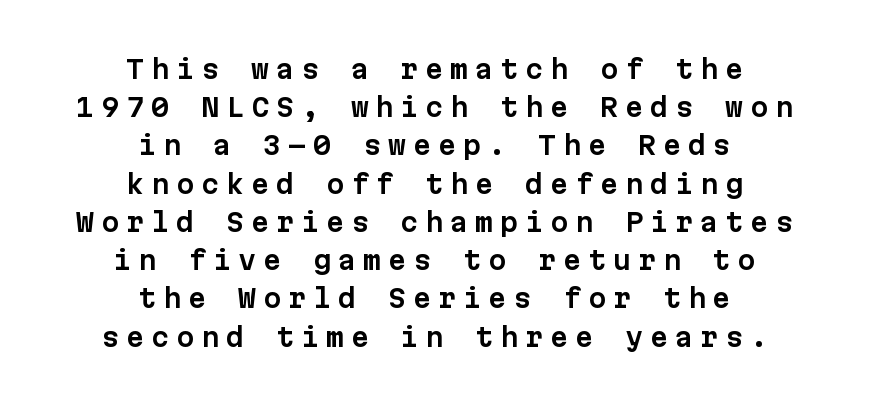
Regarding leading, the lines here are spaced in the standard way. Clear beneath every line of the passage. Observe the wide spacing: letters keep a clear distance from each other. These lines stack symmetrically, like a column narrowing and widening about its center. Quick note: not italic, upright.
